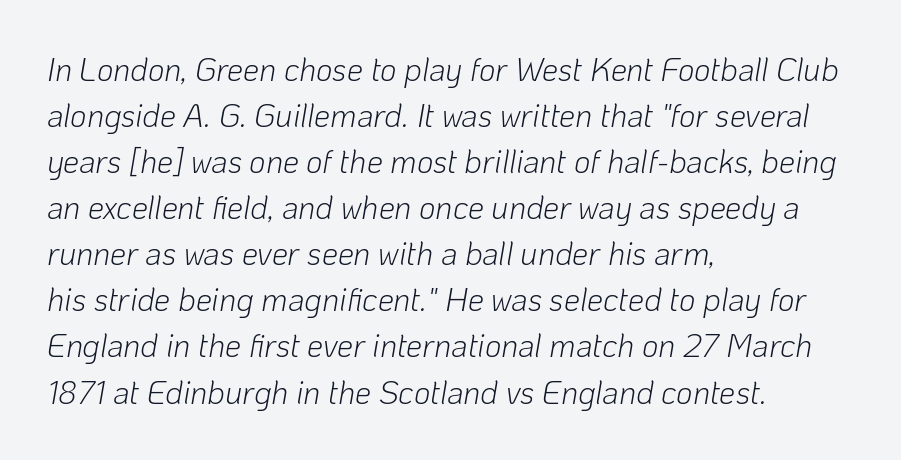
One-word summary of the alignment: left. Compared with ordinary roman type, these characters are visibly tilted. Inter-character spacing is left at the font's built-in metrics. Stems and bowls with no extra thickness — not bold. Each row of text sits above clean, open space.
